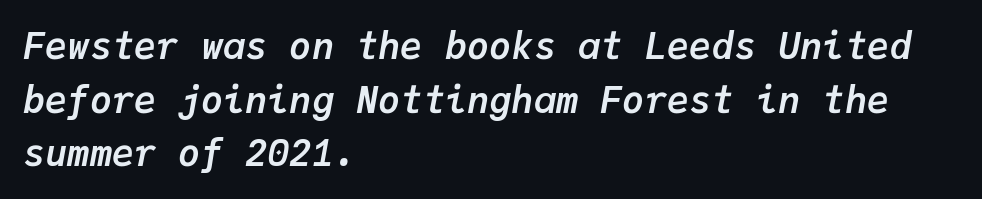
The image shows 37 px semibold type, italic (leaning right), monospaced; set left-aligned, normal line spacing (1.45x), normal letter spacing, not underlined; low stroke contrast and a medium x-height.
